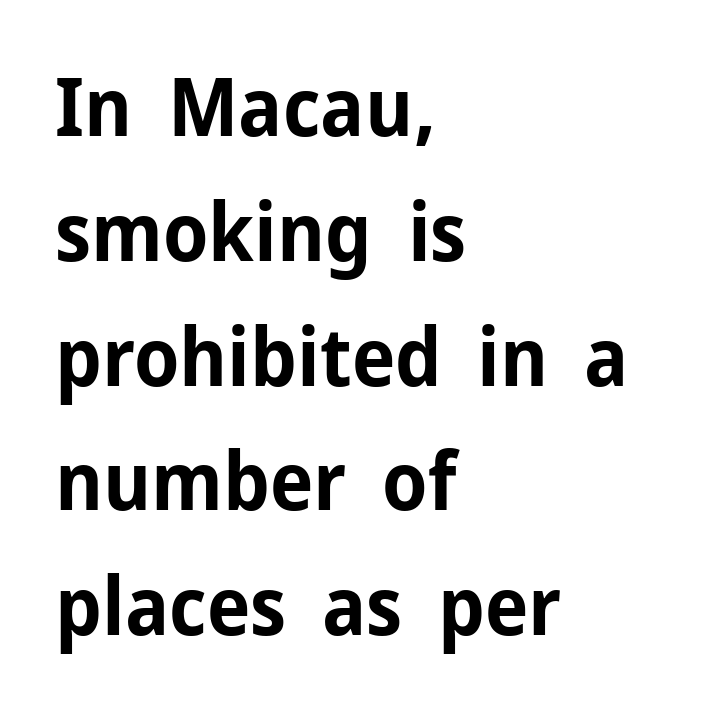
{"serif": "no", "italic": "no", "bold": "yes", "weight": "bold", "width": "normal", "stroke_contrast": "low", "x_height": "medium", "monospaced": "no", "underline": "no", "align": "left", "line_spacing": "normal", "line_spacing_ratio": 1.56, "letter_spacing": "normal", "letter_spacing_em": 0.0, "glyph_px": 80}
